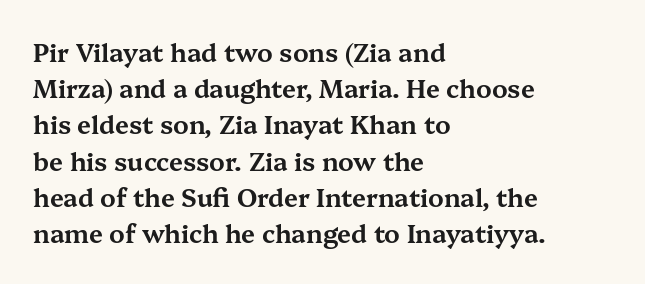
{"italic": "no", "underline": "no", "align": "left", "line_spacing": "normal", "line_spacing_ratio": 1.45, "letter_spacing": "normal", "letter_spacing_em": 0.0, "glyph_px": 25}
